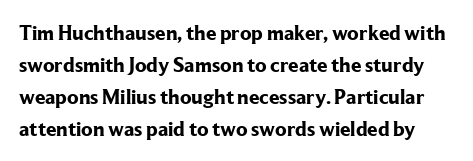
The face used here has the dense, thick strokes of a bold. Every stem runs plumb, perpendicular to the baseline. Observe the ordinary spacing: letters are neighbours, not strangers. Each new line begins a customary step beneath the previous one. The zone under the glyphs is completely vacant.
